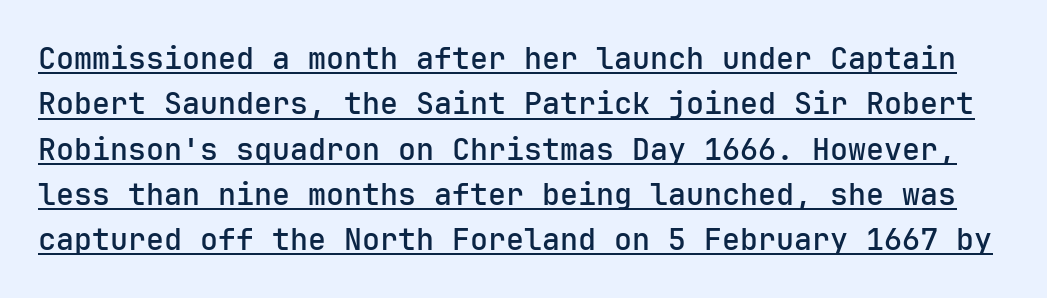
Q: Is the text italic (slanted)? A: No, it is upright.
Q: Is the typeface a serif or a sans-serif typeface? A: Sans-serif.
Q: Is the text underlined? A: Yes.
Q: Is the spacing between letters normal or unusually wide? A: Normal.
Q: Is the spacing between lines tight, normal or loose? A: Normal.
Q: Width (condensed, normal, or wide)? A: Normal.
Q: Stroke contrast? A: Low.
Q: x-height? A: Medium.
Q: Monospaced? A: Yes.
